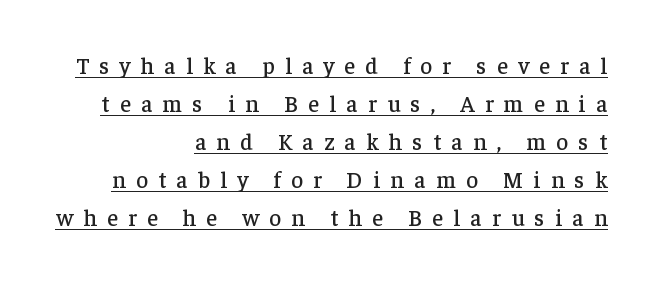
{"italic": "no", "underline": "yes", "align": "right", "line_spacing": "normal", "line_spacing_ratio": 1.65, "letter_spacing": "wide", "letter_spacing_em": 0.45, "glyph_px": 23}
